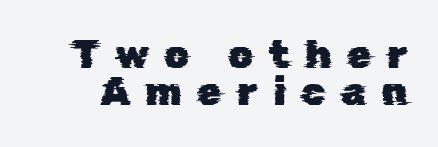
{"serif": "no", "width": "normal", "stroke_contrast": "low", "x_height": "medium", "monospaced": "no", "underline": "no", "line_spacing": "tight", "line_spacing_ratio": 0.96, "letter_spacing": "wide", "letter_spacing_em": 0.4, "glyph_px": 39}
